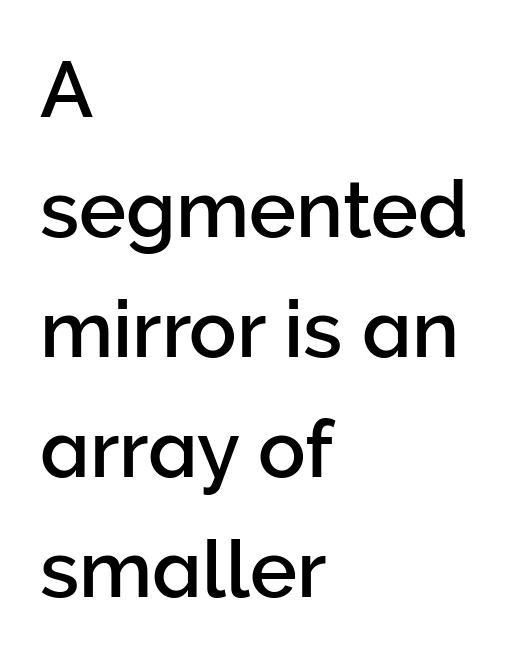
Q: Is the text italic (slanted)? A: No, it is upright.
Q: Is the typeface a serif or a sans-serif typeface? A: Sans-serif.
Q: Is the text underlined? A: No.
Q: How is the paragraph aligned? A: Left-aligned.
Q: Is the spacing between letters normal or unusually wide? A: Normal.
Q: Is the spacing between lines tight, normal or loose? A: Normal.
Q: Width (condensed, normal, or wide)? A: Normal.
Q: Stroke contrast? A: Low.
Q: x-height? A: Medium.
Q: Monospaced? A: No.
